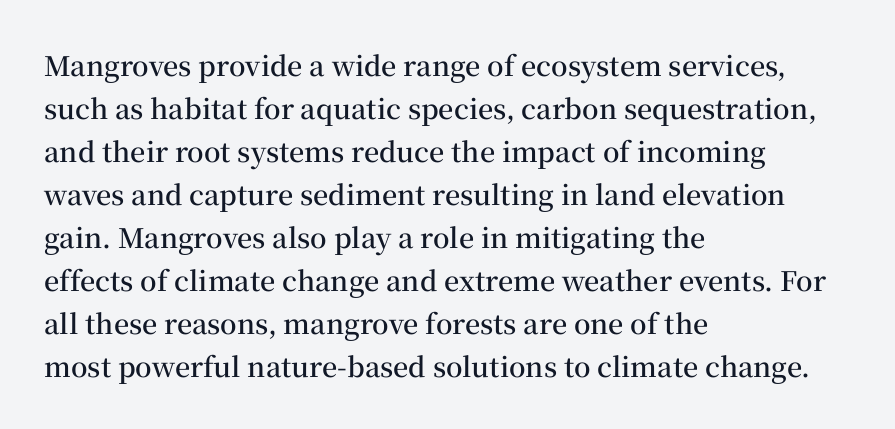
Decoration check: the copy has no underline. A classic flush-left, rag-right setting is used for this passage. Notice how descenders clear the ascenders below comfortably — that's standard leading. Tracking value appears to be zero — textbook default spacing.
